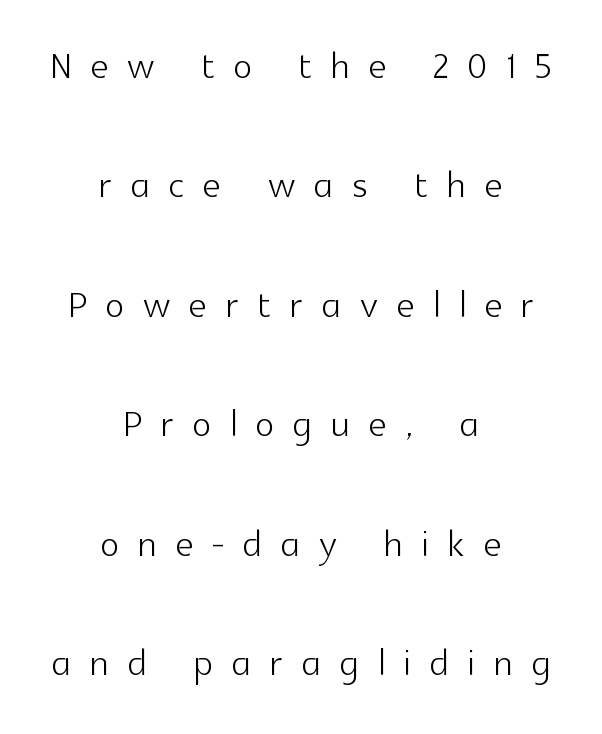
The image shows 50 px light sans-serif type, upright; set centered, loose line spacing (2.39x), unusually wide letter spacing (+0.38 em), not underlined; a medium x-height.
